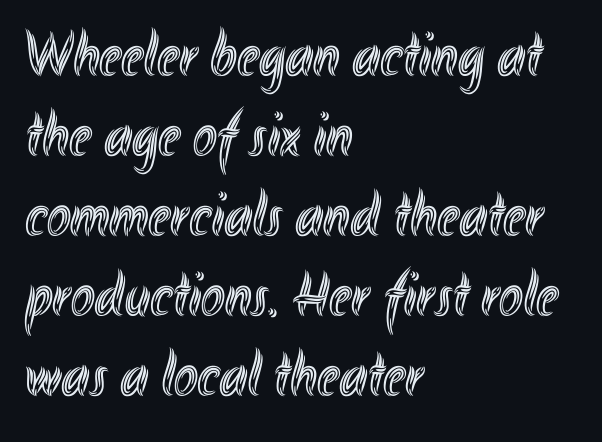
The image shows 64 px condensed type; set left-aligned, normal line spacing (1.25x), normal letter spacing, not underlined; a small x-height.
